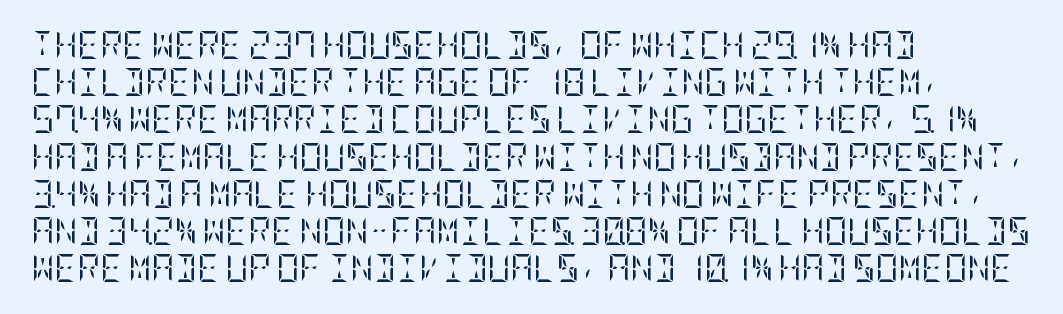
Q: Is the text bold? A: No.
Q: Is the text italic (slanted)? A: No, it is upright.
Q: Is the typeface a serif or a sans-serif typeface? A: Serif.
Q: Is the text underlined? A: No.
Q: How is the paragraph aligned? A: Left-aligned.
Q: Is the spacing between letters normal or unusually wide? A: Normal.
Q: Is the spacing between lines tight, normal or loose? A: Normal.
Q: Width (condensed, normal, or wide)? A: Condensed.
Q: Stroke contrast? A: Low.
Q: x-height? A: Large.
